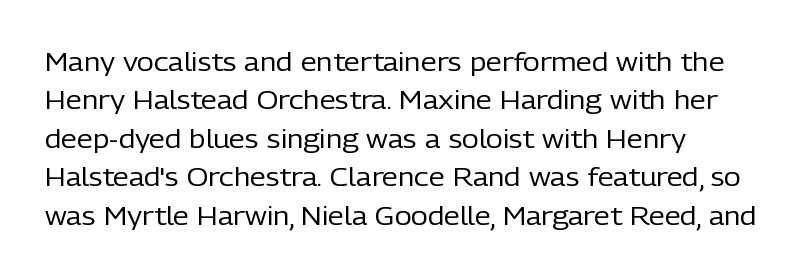
Leftover space on each line is placed entirely after the last word. The font sits on the lighter half of the weight spectrum, regular included. Here the glyphs are tracked normally, forming tight word shapes. Evenly set lines give the paragraph a standard silhouette. The area under the type is left untouched. The letters stand upright; this is a roman face.
